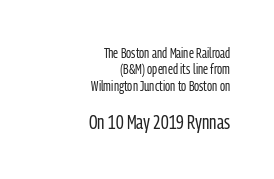
The image shows 20 px text type, upright; set right-aligned, line spacing 1.17x, normal letter spacing, not underlined; the second (bottom) block is 1.43x larger.
